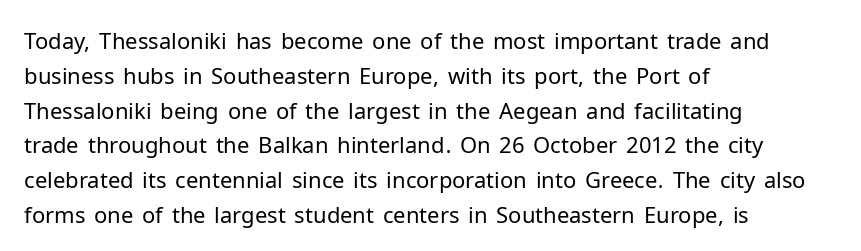
The image shows 22 px text type, upright; set left-aligned, normal line spacing (1.58x), normal letter spacing, not underlined.
